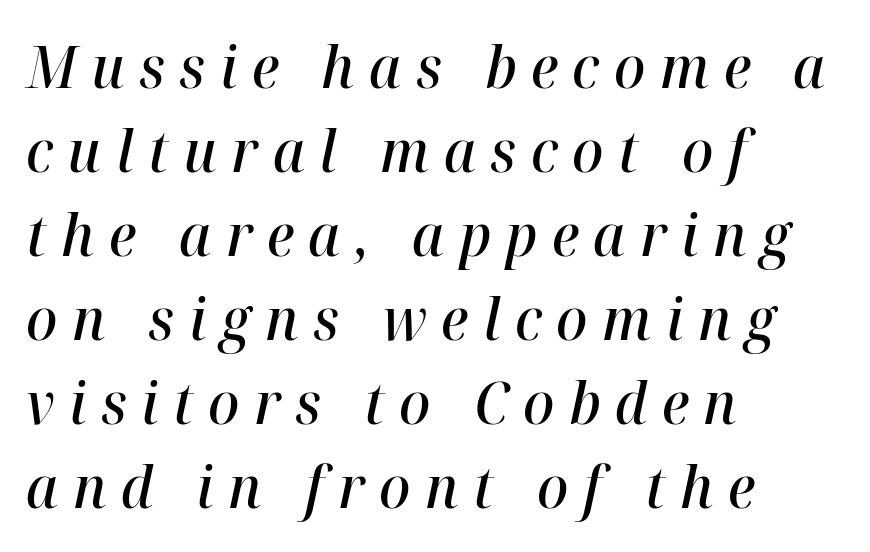
The image shows 58 px semibold type, italic (leaning right); set left-aligned, normal line spacing (1.45x), unusually wide letter spacing (+0.25 em), not underlined; high stroke contrast and a medium x-height.
